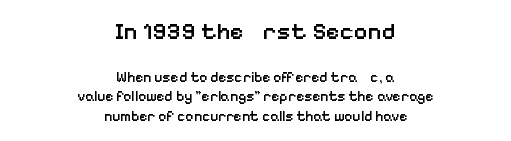
The image shows 24 px text type, upright; set centered, normal line spacing (1.4x), normal letter spacing, not underlined; the first (top) block is 1.71x larger.
